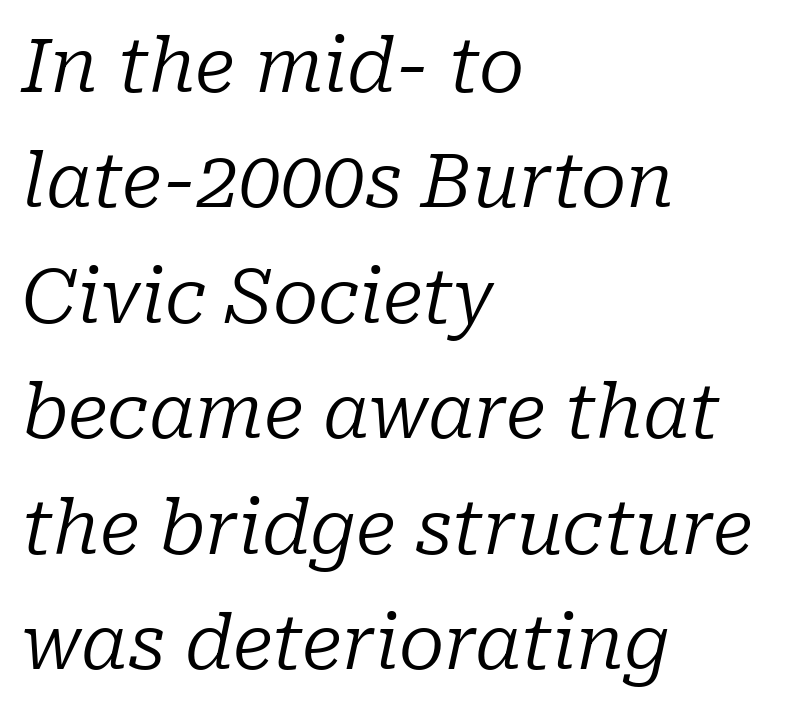
Line spacing here is normal. The passage shown is not bold in any degree. What stands out about the letter spacing? Nothing — it is the standard amount. The font's italic variant was chosen for this text. The designer went with a serif here, giving each stem small feet.
